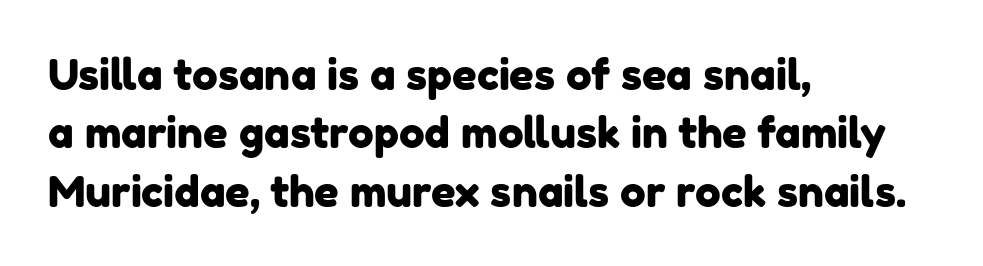
The image shows 43 px sans-serif type; set left-aligned, normal line spacing (1.36x), normal letter spacing, not underlined; low stroke contrast and a medium x-height.
